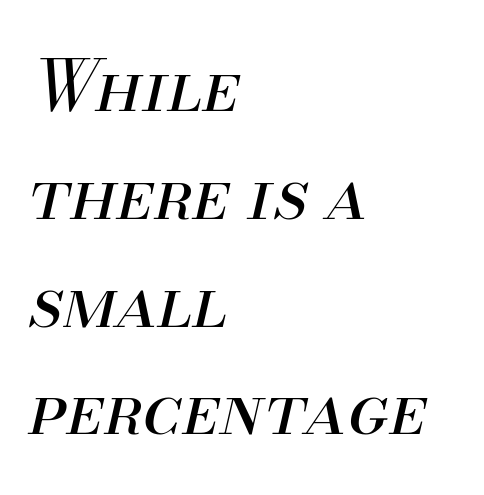
{"italic": "yes", "lean": "right", "slant_degrees": 13, "bold": "no", "weight": "regular", "width": "normal", "stroke_contrast": "medium", "x_height": "small", "monospaced": "no", "underline": "no", "align": "left", "line_spacing": "normal", "line_spacing_ratio": 1.54, "letter_spacing": "normal", "letter_spacing_em": 0.0, "glyph_px": 70}
